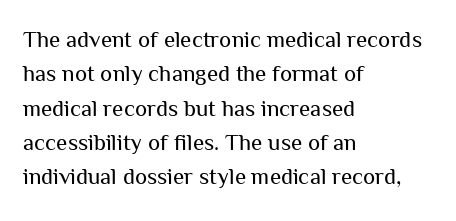
The vertical gap from one line to the next is medium. These lines were composed using upright roman letters. Horizontal alignment here is leftward, the default for most running prose. The gaps between neighbouring characters are ordinary and unremarkable. Weight: regular or lighter.
